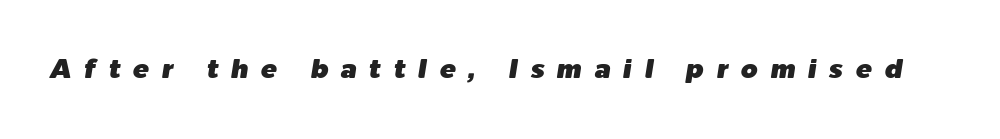
{"italic": "yes", "lean": "right", "slant_degrees": 9, "underline": "no", "letter_spacing": "wide", "letter_spacing_em": 0.46, "glyph_px": 27}
